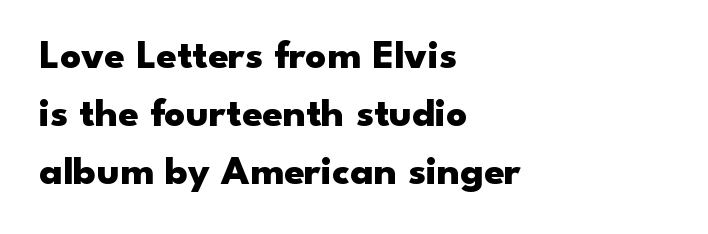
{"serif": "no", "italic": "no", "bold": "yes", "weight": "heavy", "width": "wide", "stroke_contrast": "low", "x_height": "small", "monospaced": "no", "underline": "no", "align": "left", "line_spacing": "normal", "line_spacing_ratio": 1.42, "letter_spacing": "normal", "letter_spacing_em": 0.0, "glyph_px": 41}
